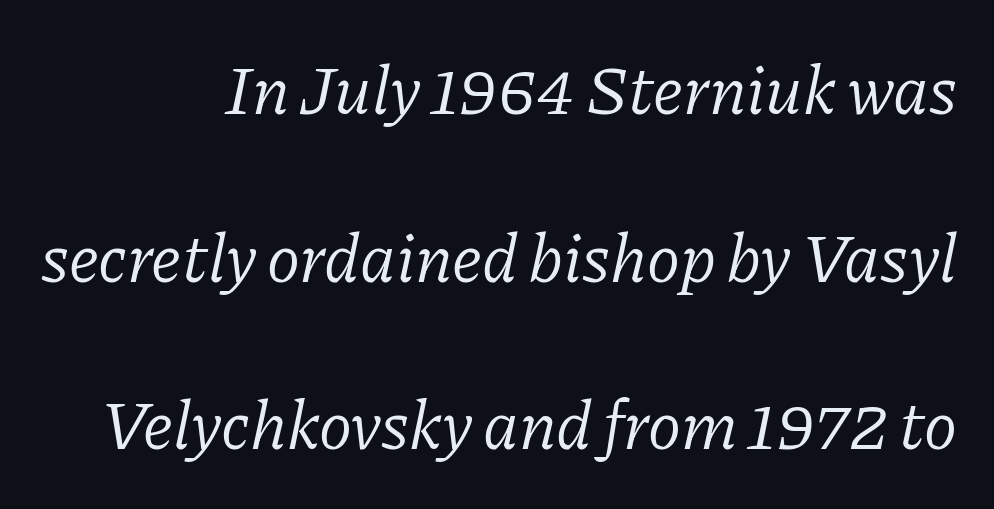
The image shows 69 px light serif type, italic (leaning right); set right-aligned, loose line spacing (2.43x), normal letter spacing, not underlined; low stroke contrast and a medium x-height.
